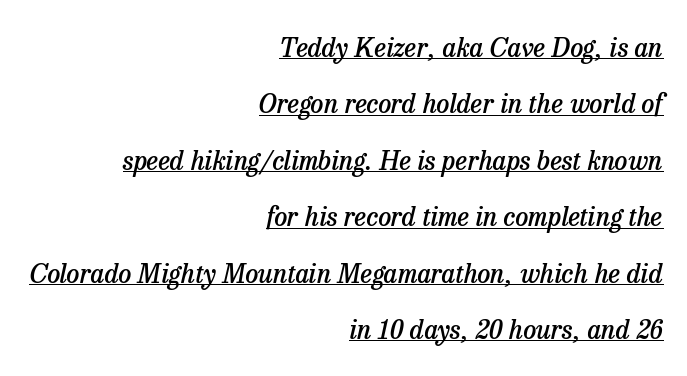
Each word holds together tightly as a unit, with standard inter-letter gaps. A flush-right, rag-left setting is used for this passage. How would I describe the line gaps? Wide and relaxed. Heft: intermediate — a semibold.
